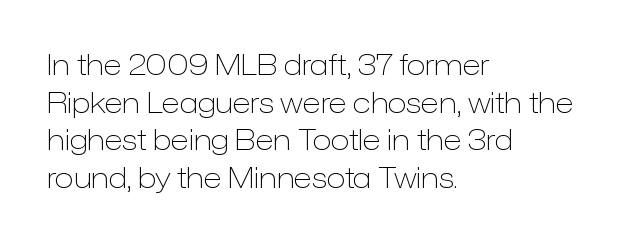
The image shows 28 px light sans-serif type, upright; set left-aligned, normal line spacing (1.34x), normal letter spacing, not underlined; low stroke contrast and a medium x-height.
